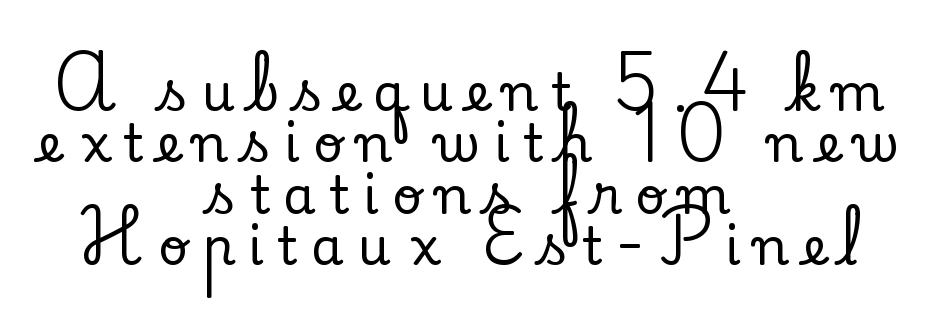
Q: Is the text italic (slanted)? A: No, it is upright.
Q: Is the typeface a serif or a sans-serif typeface? A: Serif.
Q: Is the text underlined? A: No.
Q: How is the paragraph aligned? A: Centered.
Q: Is the spacing between letters normal or unusually wide? A: Unusually wide.
Q: Is the spacing between lines tight, normal or loose? A: Tight.
Q: Width (condensed, normal, or wide)? A: Normal.
Q: Stroke contrast? A: Low.
Q: x-height? A: Small.
Q: Monospaced? A: No.
